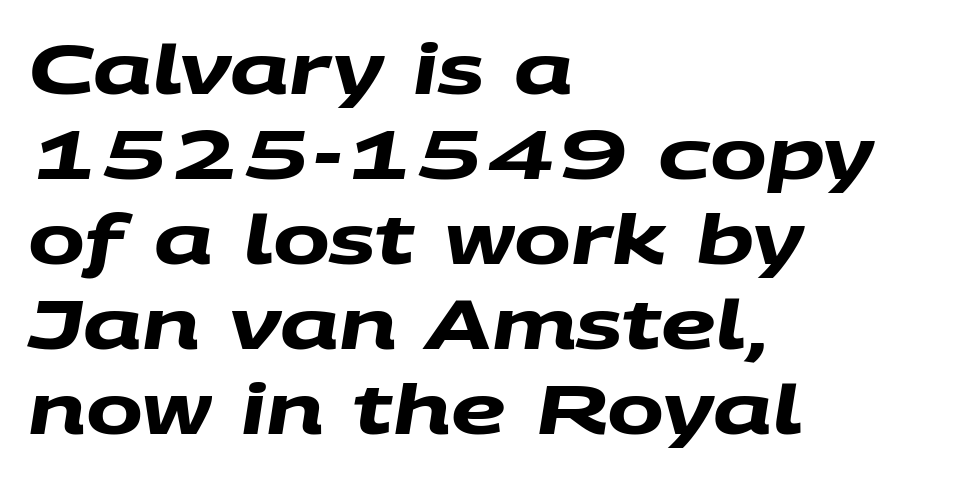
The image shows 68 px heavy, wide sans-serif type; set left-aligned, normal line spacing (1.25x), normal letter spacing, not underlined; medium stroke contrast and a large x-height.
